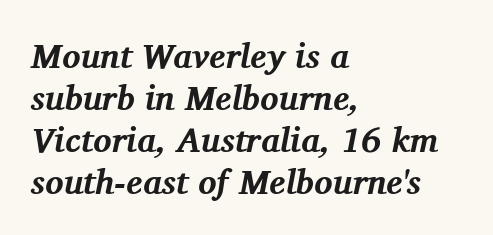
Q: Is the text bold? A: Yes.
Q: Is the text italic (slanted)? A: Yes, it leans right by about 11 degrees.
Q: Is the typeface a serif or a sans-serif typeface? A: Serif.
Q: Is the text underlined? A: No.
Q: How is the paragraph aligned? A: Left-aligned.
Q: Is the spacing between letters normal or unusually wide? A: Normal.
Q: Width (condensed, normal, or wide)? A: Normal.
Q: Stroke contrast? A: Medium.
Q: x-height? A: Medium.
Q: Monospaced? A: No.
